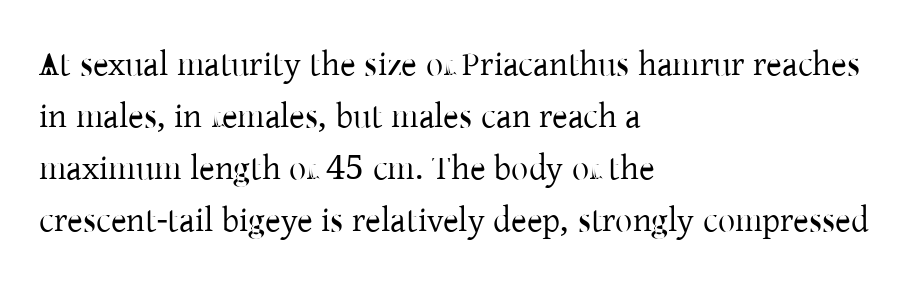
The rows are spaced the way most documents space them. This sample uses plain, unmodified letter spacing. Plain, unruled lines of type. Does the copy run flush right? No — it runs flush left. These glyphs show unthickened strokes, regular width or finer.
